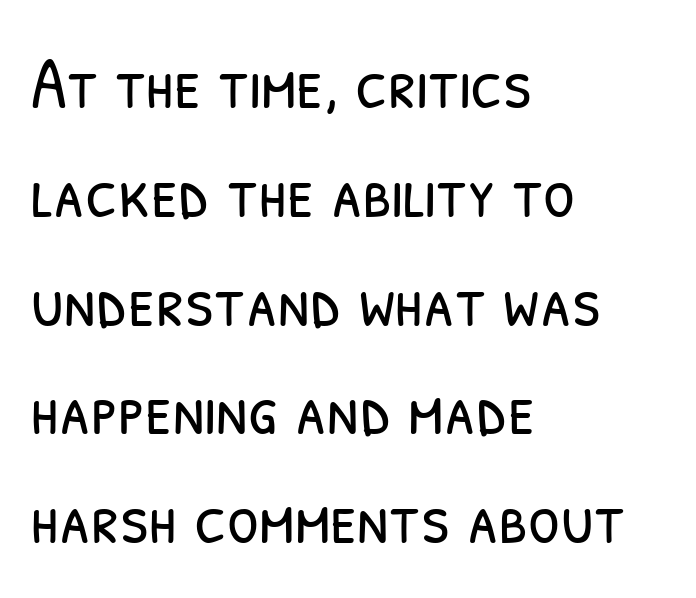
{"serif": "no", "bold": "no", "weight": "light", "width": "condensed", "stroke_contrast": "low", "x_height": "medium", "monospaced": "no", "underline": "no", "align": "left", "line_spacing": "normal", "line_spacing_ratio": 1.49, "letter_spacing": "normal", "letter_spacing_em": 0.0, "glyph_px": 73}
